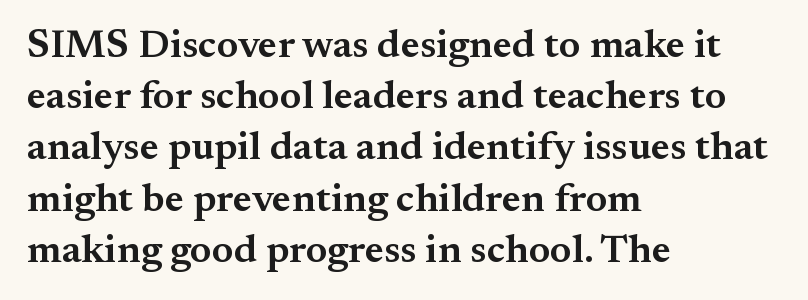
The rendering uses a semibold face; strokes are thickened but not to full bold. Which margin do the lines hug? The left one — the right edge is uneven. Nothing unusual about the tracking: characters are spaced as the font intends. Baseline-to-baseline distance is the conventional proportion of letter height.
